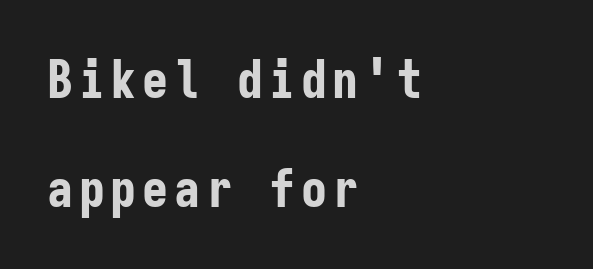
You could count columns in this text — the font is strictly monospaced. Set as a true bold cut, around the 700 mark. These lines were composed using upright roman letters. The characters display no serif detailing; their extremities are plain.
